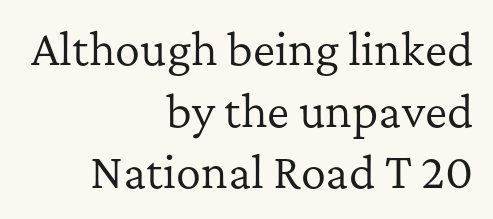
Q: Is the text bold? A: No.
Q: Is the text italic (slanted)? A: No, it is upright.
Q: Is the typeface a serif or a sans-serif typeface? A: Serif.
Q: Is the text underlined? A: No.
Q: How is the paragraph aligned? A: Right-aligned.
Q: Is the spacing between letters normal or unusually wide? A: Normal.
Q: Is the spacing between lines tight, normal or loose? A: Normal.
Q: Width (condensed, normal, or wide)? A: Normal.
Q: Stroke contrast? A: Low.
Q: x-height? A: Medium.
Q: Monospaced? A: No.
